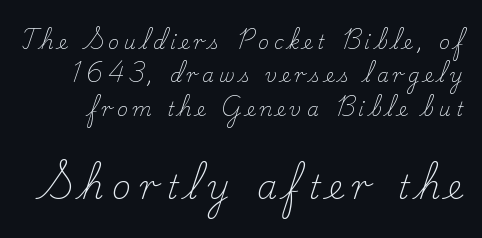
The image shows 33 px light serif type; set line spacing 1.76x, unusually wide letter spacing (+0.25 em), not underlined; the second (bottom) block is 1.74x larger; low stroke contrast and a small x-height.
